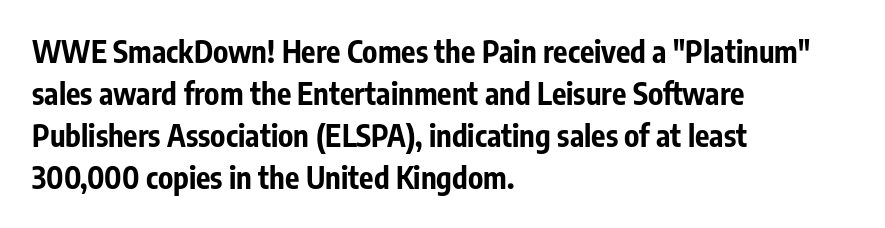
{"serif": "no", "italic": "no", "bold": "yes", "weight": "bold", "width": "condensed", "stroke_contrast": "low", "x_height": "medium", "monospaced": "no", "underline": "no", "align": "left", "line_spacing": "normal", "line_spacing_ratio": 1.4, "letter_spacing": "normal", "letter_spacing_em": 0.0, "glyph_px": 30}
